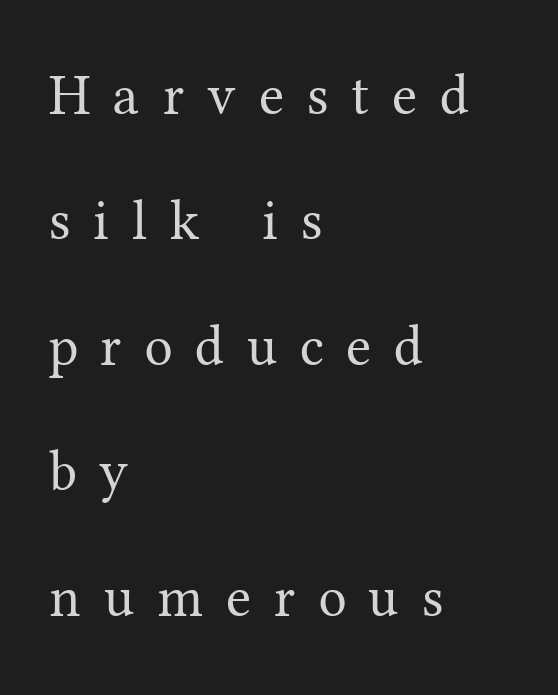
The image shows 57 px regular-weight serif type, upright; set left-aligned, loose line spacing (2.2x), unusually wide letter spacing (+0.4 em), not underlined; medium stroke contrast and a medium x-height.
